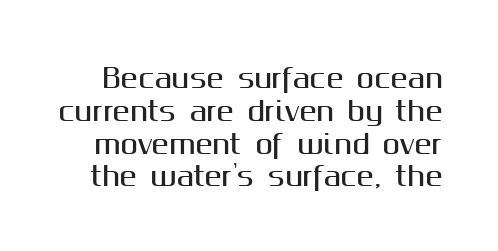
Q: Is the text italic (slanted)? A: No, it is upright.
Q: Is the text underlined? A: No.
Q: Is the spacing between letters normal or unusually wide? A: Normal.
Q: Is the spacing between lines tight, normal or loose? A: Normal.
